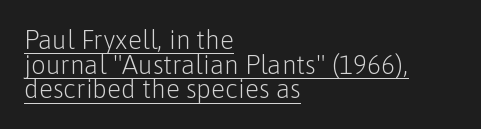
The image shows 26 px text type, upright; set left-aligned, tight line spacing (0.95x), normal letter spacing, underlined.
